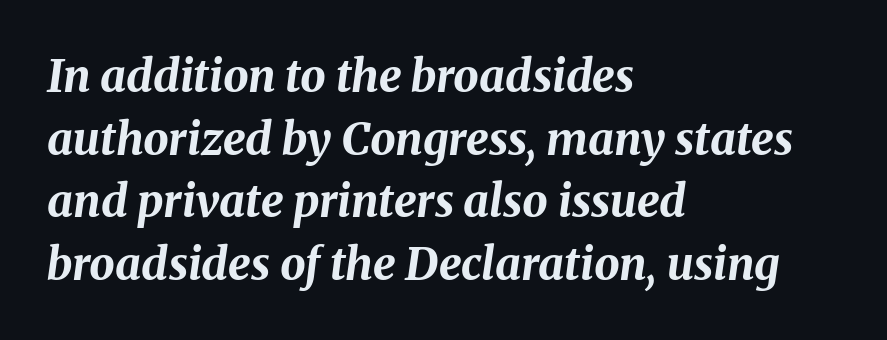
The image shows 45 px bold type, italic (leaning right); set left-aligned, normal line spacing (1.39x), normal letter spacing, not underlined; medium stroke contrast and a medium x-height.
